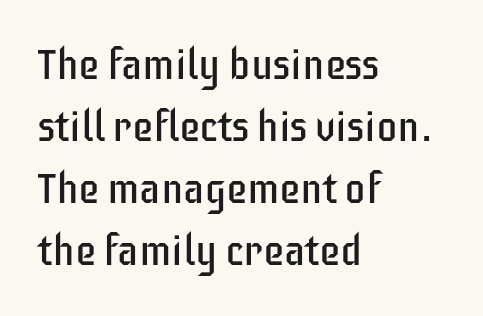
Q: Is the text bold? A: No.
Q: Is the text italic (slanted)? A: No, it is upright.
Q: Is the typeface a serif or a sans-serif typeface? A: Sans-serif.
Q: Is the text underlined? A: No.
Q: How is the paragraph aligned? A: Left-aligned.
Q: Is the spacing between letters normal or unusually wide? A: Normal.
Q: Is the spacing between lines tight, normal or loose? A: Normal.
Q: Width (condensed, normal, or wide)? A: Condensed.
Q: Stroke contrast? A: Low.
Q: x-height? A: Large.
Q: Monospaced? A: No.
